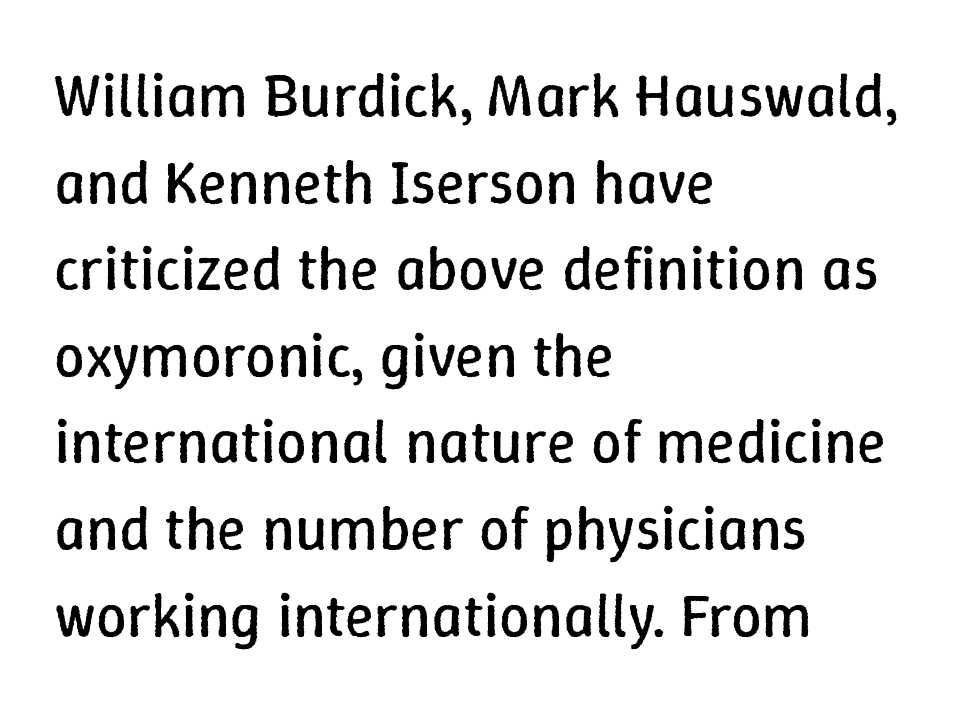
Italic? Not at all — the glyphs are vertical. Where is the straight margin? On the left. The area under the type is left untouched. Each new line begins a customary step beneath the previous one. Looks like regular typesetting: each glyph gets only the width it needs.
